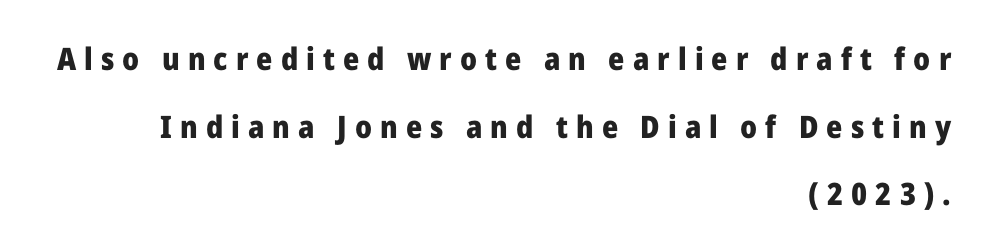
{"serif": "no", "italic": "no", "bold": "yes", "weight": "heavy", "width": "normal", "stroke_contrast": "low", "x_height": "medium", "monospaced": "no", "underline": "no", "align": "right", "line_spacing": "loose", "line_spacing_ratio": 2.18, "letter_spacing": "wide", "letter_spacing_em": 0.26, "glyph_px": 31}
